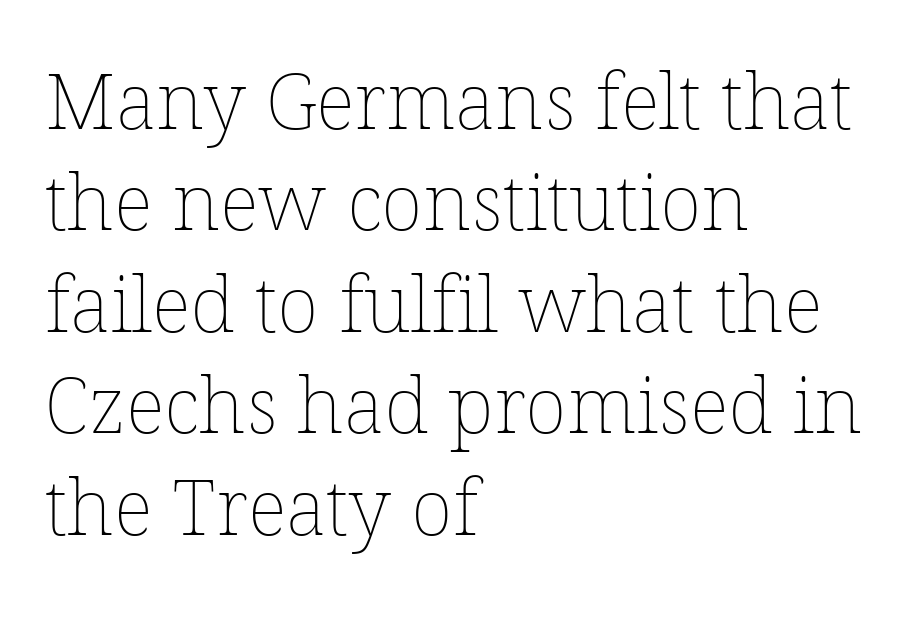
The image shows 78 px thin type; set left-aligned, normal line spacing (1.3x), normal letter spacing, not underlined; low stroke contrast and a medium x-height.
